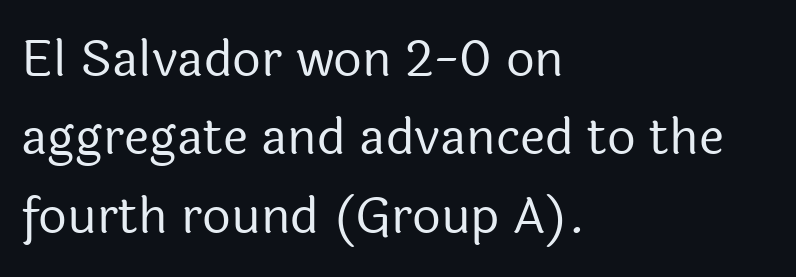
Q: Is the text bold? A: No.
Q: Is the text italic (slanted)? A: No, it is upright.
Q: Is the typeface a serif or a sans-serif typeface? A: Sans-serif.
Q: Is the text underlined? A: No.
Q: How is the paragraph aligned? A: Left-aligned.
Q: Is the spacing between letters normal or unusually wide? A: Normal.
Q: Is the spacing between lines tight, normal or loose? A: Normal.
Q: Width (condensed, normal, or wide)? A: Normal.
Q: x-height? A: Medium.
Q: Monospaced? A: No.
